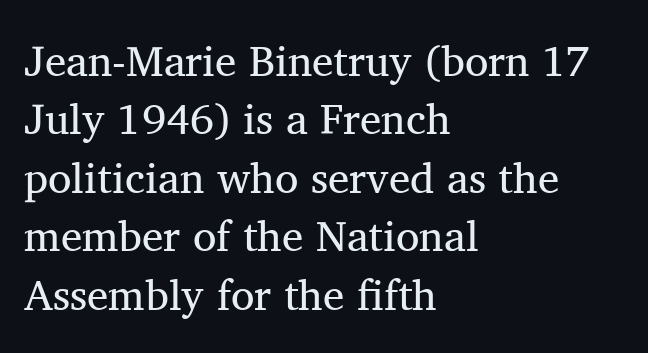
Q: Is the text bold? A: No.
Q: Is the text italic (slanted)? A: No, it is upright.
Q: Is the typeface a serif or a sans-serif typeface? A: Serif.
Q: Is the text underlined? A: No.
Q: How is the paragraph aligned? A: Left-aligned.
Q: Is the spacing between letters normal or unusually wide? A: Normal.
Q: Is the spacing between lines tight, normal or loose? A: Normal.
Q: Width (condensed, normal, or wide)? A: Normal.
Q: Stroke contrast? A: Medium.
Q: x-height? A: Medium.
Q: Monospaced? A: No.
